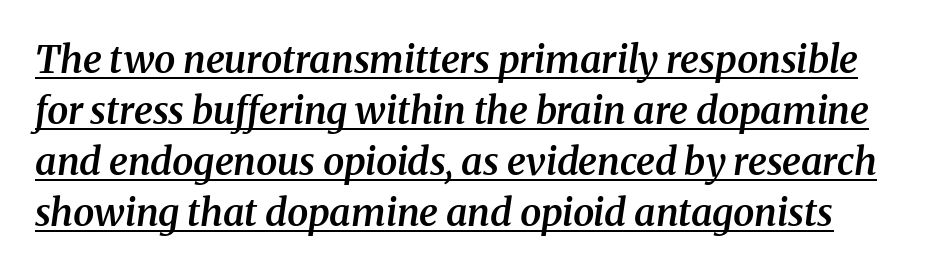
The image shows 38 px semibold serif type, italic (leaning right); set normal line spacing (1.34x), normal letter spacing, underlined; medium stroke contrast and a medium x-height.
